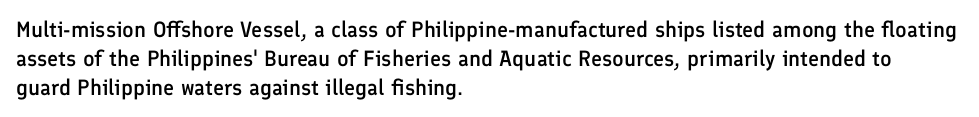
Left-aligned paragraph, ragged on the right. This sample uses plain, unmodified letter spacing. The lettering holds an erect, upright posture throughout. Underlining? Definitely not there. Students, this is semibold: more ink than regular, less than bold.
